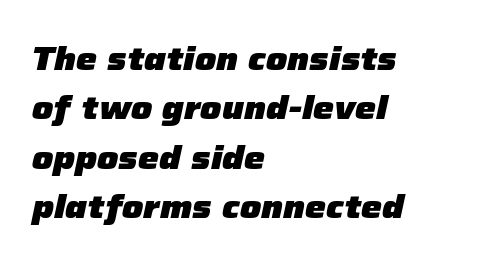
Q: Is the text bold? A: Yes.
Q: Is the text italic (slanted)? A: Yes, it leans right by about 12 degrees.
Q: Is the text underlined? A: No.
Q: How is the paragraph aligned? A: Left-aligned.
Q: Is the spacing between letters normal or unusually wide? A: Normal.
Q: Is the spacing between lines tight, normal or loose? A: Normal.
Q: Width (condensed, normal, or wide)? A: Normal.
Q: Stroke contrast? A: Low.
Q: x-height? A: Medium.
Q: Monospaced? A: No.
